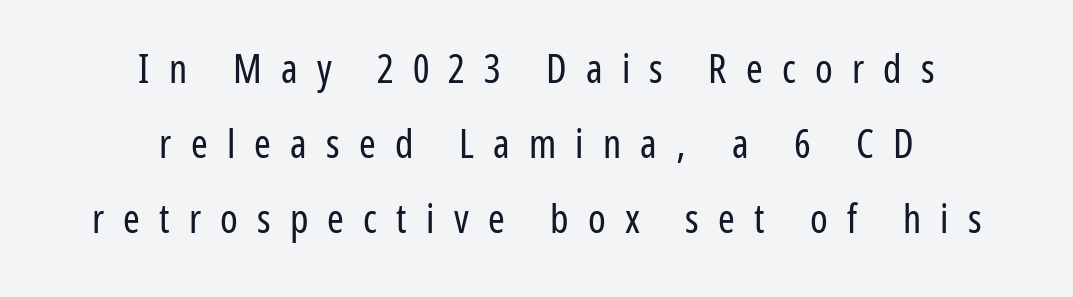
{"serif": "no", "italic": "no", "bold": "no", "weight": "regular", "width": "condensed", "stroke_contrast": "low", "x_height": "medium", "monospaced": "no", "underline": "no", "align": "center", "line_spacing_ratio": 1.87, "letter_spacing": "wide", "letter_spacing_em": 0.48, "glyph_px": 40}
